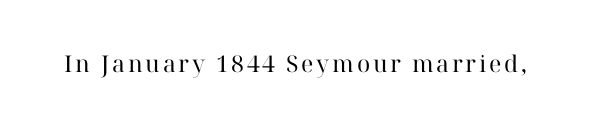
Honestly, there is no underline to notice here at all. This is roman type, the default non-slanted kind. Weight: not bold — regular or lighter.
